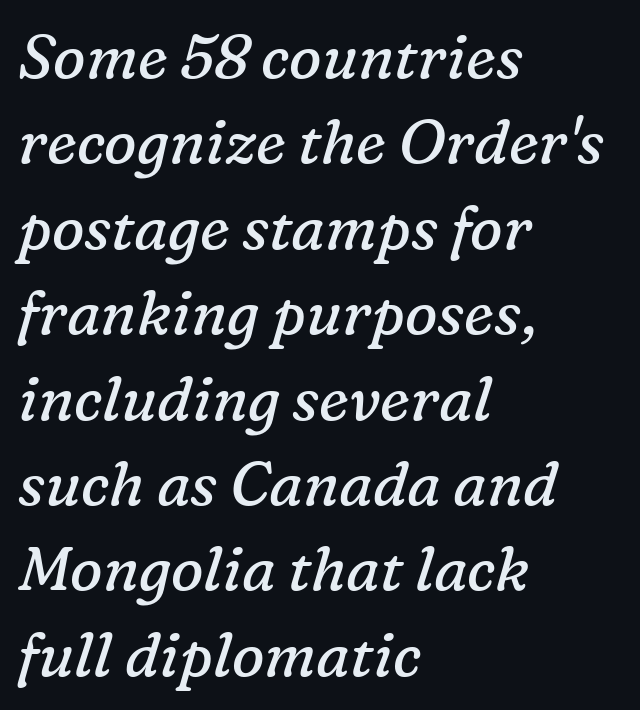
Is this a fixed-width face? No — the glyphs have proportional, varying widths. Summary of weight: not heavy and not bold. The type is set solid horizontally, with unmodified tracking. Look at the bottom of the vertical strokes: they flare into serifs here. This sample keeps an unexceptional amount of space between lines.
